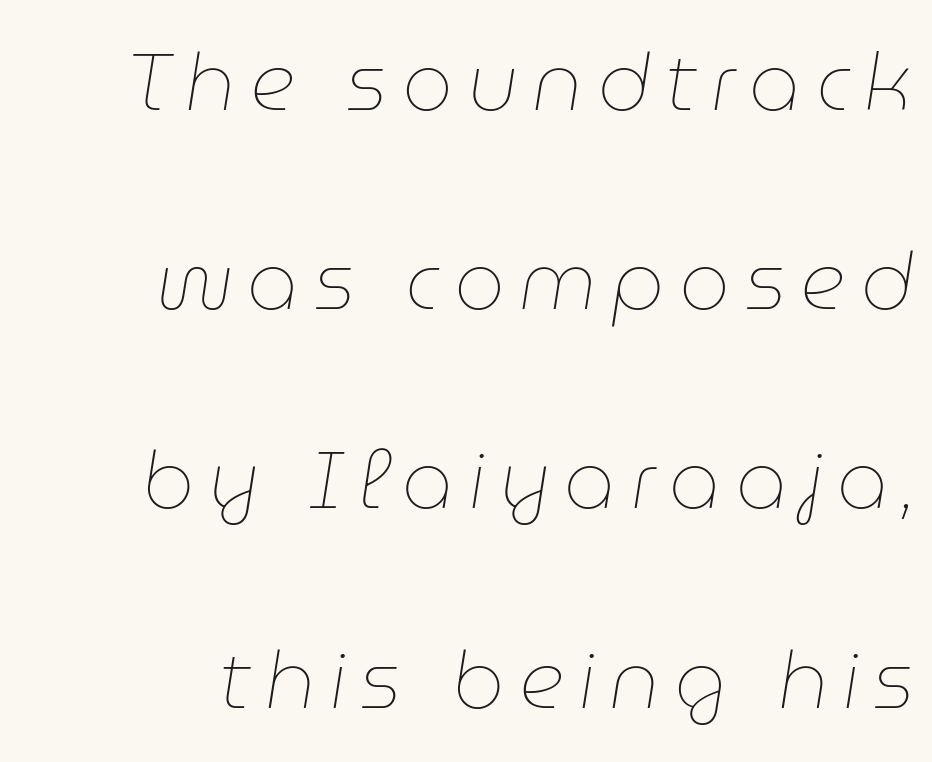
{"italic": "yes", "lean": "right", "slant_degrees": 9, "bold": "no", "weight": "thin", "width": "normal", "stroke_contrast": "low", "x_height": "medium", "monospaced": "no", "underline": "no", "align": "right", "line_spacing": "loose", "line_spacing_ratio": 2.49, "glyph_px": 80}
